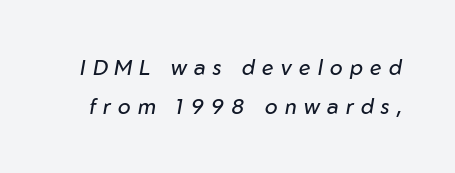
{"italic": "yes", "lean": "right", "slant_degrees": 10, "bold": "no", "underline": "no", "line_spacing_ratio": 1.86, "letter_spacing": "wide", "letter_spacing_em": 0.35, "glyph_px": 21}
